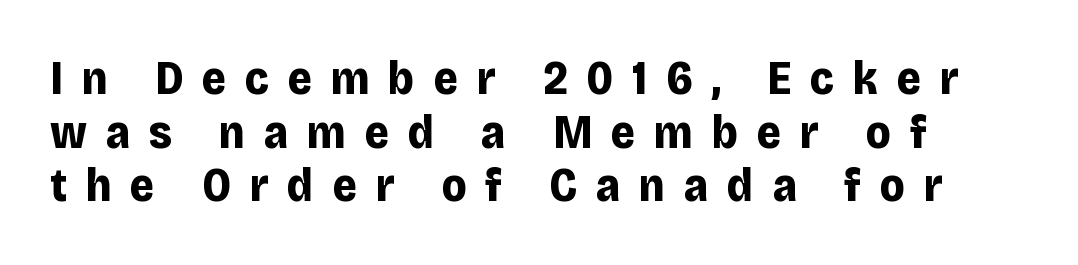
Q: Is the text bold? A: Yes.
Q: Is the text italic (slanted)? A: No, it is upright.
Q: Is the typeface a serif or a sans-serif typeface? A: Sans-serif.
Q: Is the text underlined? A: No.
Q: How is the paragraph aligned? A: Left-aligned.
Q: Is the spacing between letters normal or unusually wide? A: Unusually wide.
Q: Is the spacing between lines tight, normal or loose? A: Tight.
Q: Width (condensed, normal, or wide)? A: Normal.
Q: Stroke contrast? A: Low.
Q: x-height? A: Large.
Q: Monospaced? A: No.
